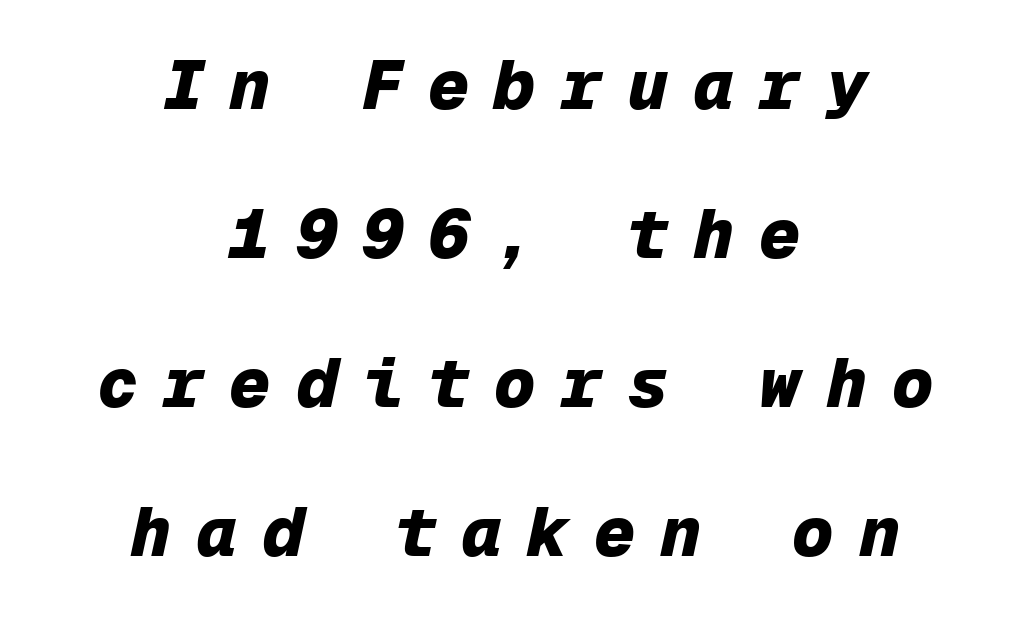
You can tell it's italic because the verticals aren't actually vertical. Leading is clearly above the norm, producing a sparse column. The typesetting leans heavy: a genuine bold. Reading down the block, each line starts at a different indent, mirrored at its end. Spacing verdict: monospaced, one width for all characters. The foot of each line stays bare and open.
